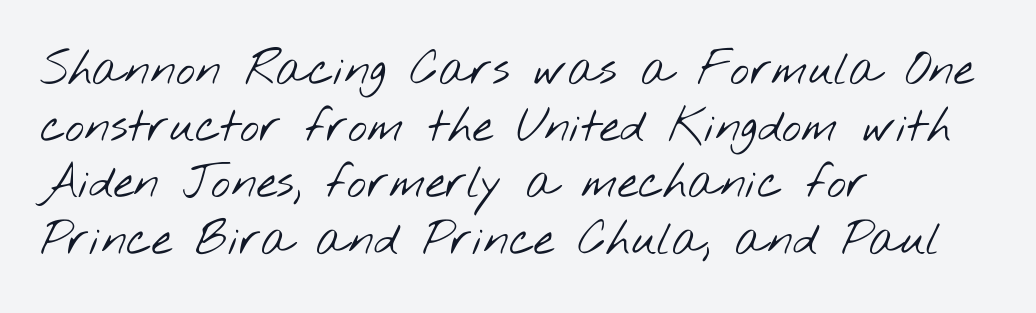
{"serif": "no", "bold": "no", "weight": "light", "width": "wide", "stroke_contrast": "low", "x_height": "small", "monospaced": "no", "underline": "no", "align": "left", "line_spacing_ratio": 1.23, "letter_spacing": "normal", "letter_spacing_em": 0.0, "glyph_px": 46}
